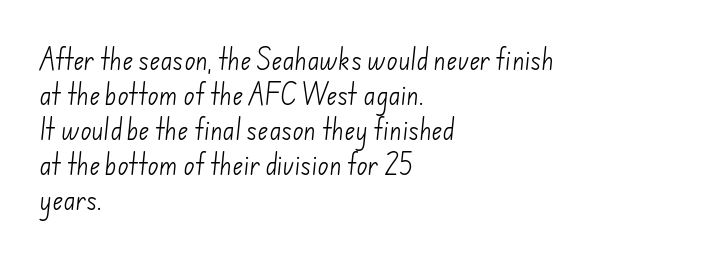
The image shows 23 px text type; set left-aligned, normal line spacing (1.52x), normal letter spacing, not underlined.
